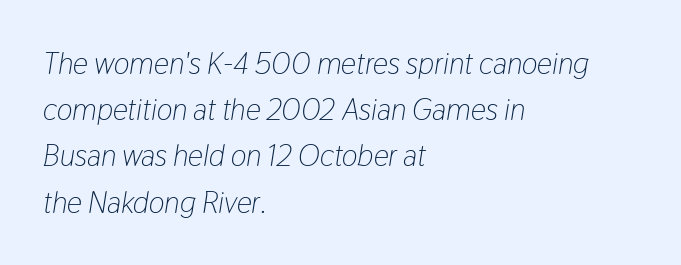
Q: Is the text bold? A: No.
Q: Is the text italic (slanted)? A: Yes, it leans right by about 9 degrees.
Q: Is the text underlined? A: No.
Q: How is the paragraph aligned? A: Left-aligned.
Q: Is the spacing between letters normal or unusually wide? A: Normal.
Q: Is the spacing between lines tight, normal or loose? A: Normal.
Q: Width (condensed, normal, or wide)? A: Condensed.
Q: Stroke contrast? A: Low.
Q: x-height? A: Medium.
Q: Monospaced? A: No.
